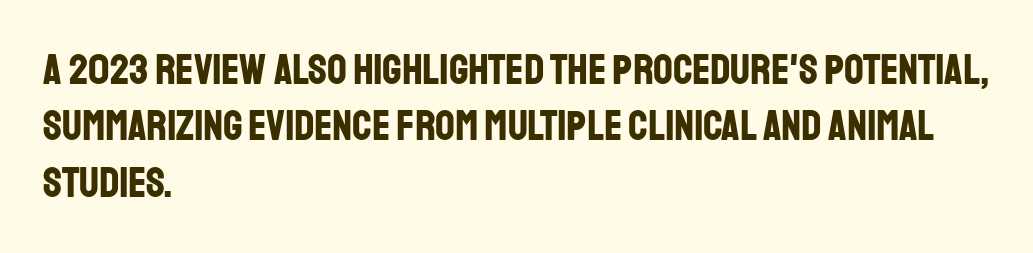
Q: Is the text bold? A: Yes.
Q: Is the text italic (slanted)? A: No, it is upright.
Q: Is the typeface a serif or a sans-serif typeface? A: Sans-serif.
Q: Is the text underlined? A: No.
Q: How is the paragraph aligned? A: Left-aligned.
Q: Is the spacing between letters normal or unusually wide? A: Normal.
Q: Is the spacing between lines tight, normal or loose? A: Normal.
Q: Width (condensed, normal, or wide)? A: Condensed.
Q: Stroke contrast? A: Low.
Q: x-height? A: Large.
Q: Monospaced? A: No.
